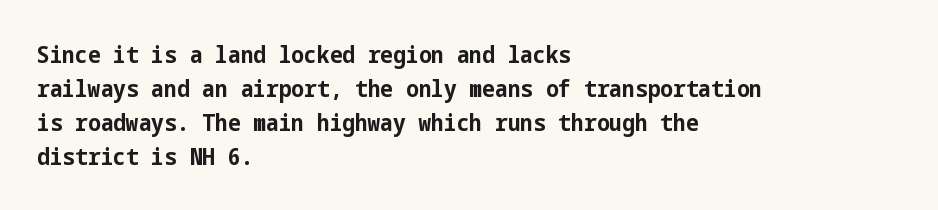
{"italic": "no", "bold": "yes", "underline": "no", "align": "left", "line_spacing": "normal", "line_spacing_ratio": 1.41, "letter_spacing": "normal", "letter_spacing_em": 0.0, "glyph_px": 24}
